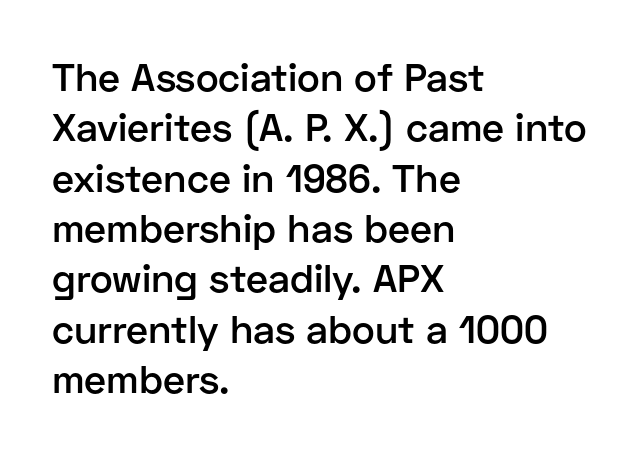
The image shows 39 px semibold sans-serif type, upright; set left-aligned, normal line spacing (1.29x), normal letter spacing, not underlined; low stroke contrast and a medium x-height.
